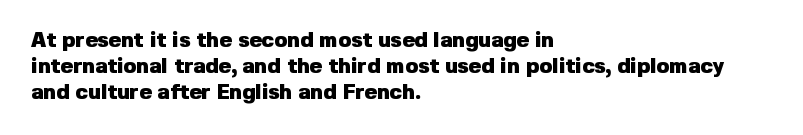
{"italic": "no", "bold": "yes", "underline": "no", "align": "left", "line_spacing_ratio": 1.23, "letter_spacing": "normal", "letter_spacing_em": 0.0, "glyph_px": 21}
